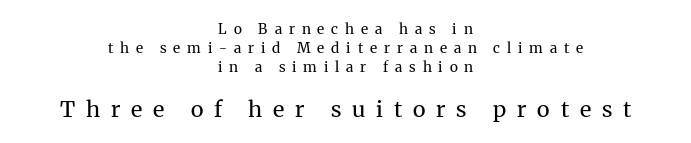
Has an underline been added? It has not. Character size in the trailing block exceeds that of the leading block. The passage is arranged like a title page — every line centered. Is there any slant? The stems are plumb. Is the type heavy? It reads as light-to-regular instead. The type is letterspaced generously, with wide tracking.
